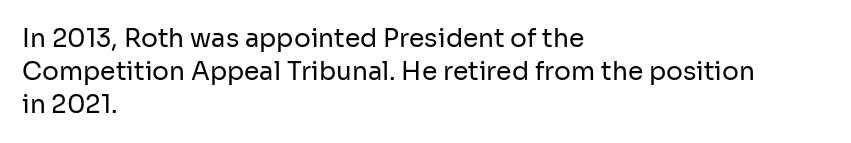
The setting favours the left margin, as ordinary paragraphs usually do. The letters stand upright; this is a roman face. Does the leading feel generous? No, just average. The passage shown has conventional tracking throughout. Each stroke keeps to a modest, everyday thickness or less.
